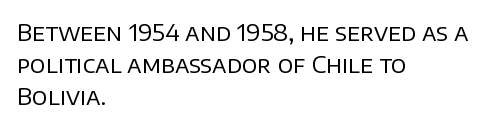
Q: Is the text bold? A: No.
Q: Is the text italic (slanted)? A: No, it is upright.
Q: Is the text underlined? A: No.
Q: How is the paragraph aligned? A: Left-aligned.
Q: Is the spacing between letters normal or unusually wide? A: Normal.
Q: Is the spacing between lines tight, normal or loose? A: Normal.
